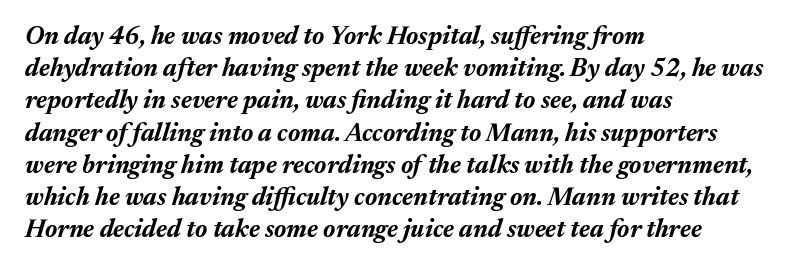
Q: Is the text bold? A: Yes.
Q: Is the text italic (slanted)? A: Yes, it leans right by about 17 degrees.
Q: Is the text underlined? A: No.
Q: How is the paragraph aligned? A: Left-aligned.
Q: Is the spacing between letters normal or unusually wide? A: Normal.
Q: Is the spacing between lines tight, normal or loose? A: Normal.
